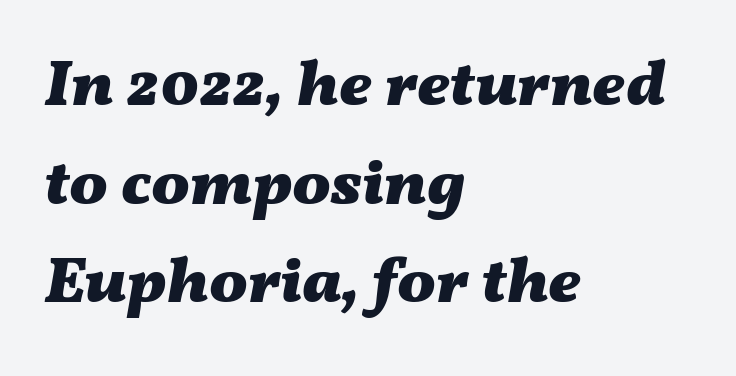
The image shows 64 px heavy, wide type, italic (leaning right); set left-aligned, normal line spacing (1.54x), normal letter spacing, not underlined; medium stroke contrast and a medium x-height.
